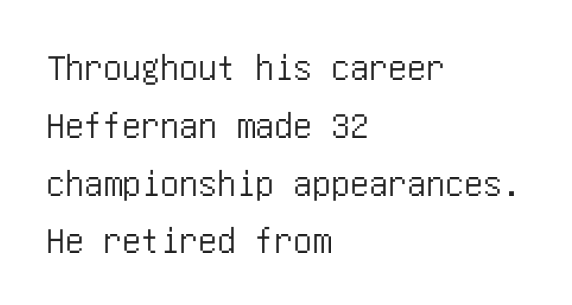
In terms of letterspacing, this is plain default setting. The passage shown stacks its lines at a standard gap. Designer's note — italics off, roman on. To sum up the face: it is a sans, with no serifs.
